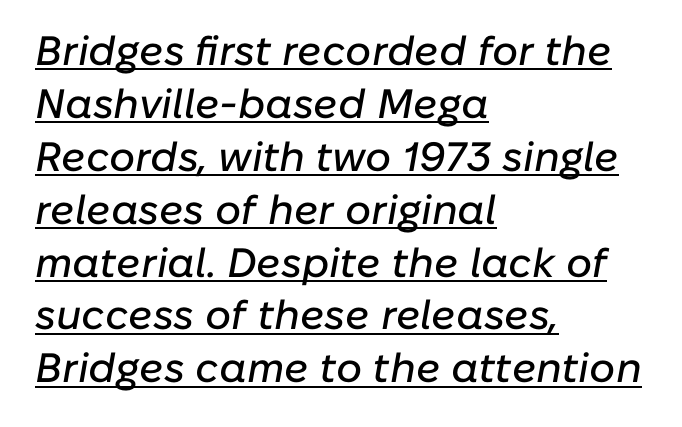
Q: Is the text italic (slanted)? A: Yes, it leans right by about 10 degrees.
Q: Is the text underlined? A: Yes.
Q: How is the paragraph aligned? A: Left-aligned.
Q: Is the spacing between letters normal or unusually wide? A: Normal.
Q: Is the spacing between lines tight, normal or loose? A: Normal.
Q: Width (condensed, normal, or wide)? A: Normal.
Q: Stroke contrast? A: Low.
Q: x-height? A: Medium.
Q: Monospaced? A: No.
